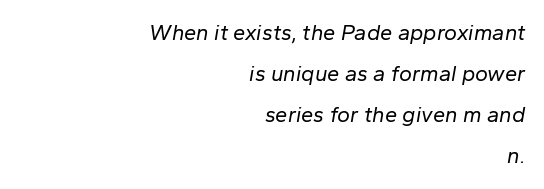
Q: Is the text bold? A: No.
Q: Is the text italic (slanted)? A: Yes, it leans right by about 10 degrees.
Q: Is the text underlined? A: No.
Q: How is the paragraph aligned? A: Right-aligned.
Q: Is the spacing between letters normal or unusually wide? A: Normal.
